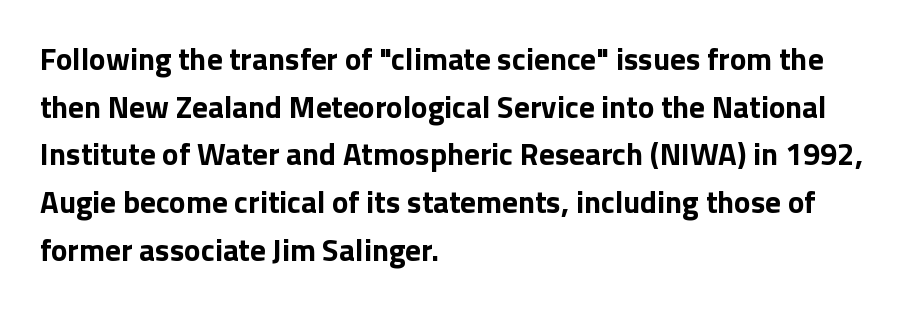
This is the regular roman posture of the typeface. Words float on clear page, feet unadorned. Honestly, the letter spacing is just normal — you wouldn't notice it. The ragged edge is on the right, which tells us the setting is flush left. Students, this is bold: see how much ink each stroke carries. This is sans-serif lettering, the kind often seen on screens and signage.
